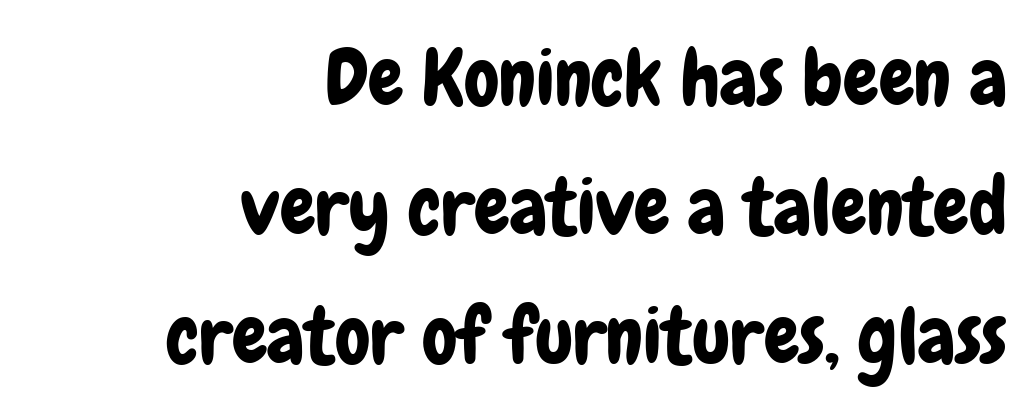
The image shows 79 px condensed sans-serif type, upright; set right-aligned, normal line spacing (1.63x), normal letter spacing, not underlined; low stroke contrast and a medium x-height.
